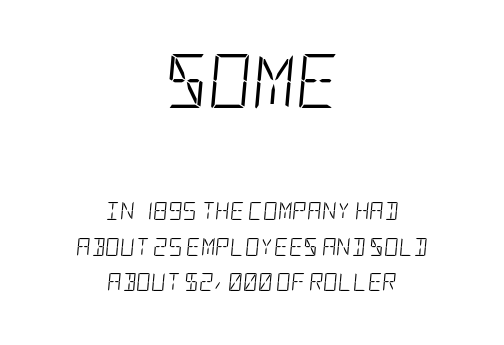
Q: Is the text bold? A: No.
Q: Is the text italic (slanted)? A: Yes, it leans right by about 5 degrees.
Q: Is the text underlined? A: No.
Q: How is the paragraph aligned? A: Centered.
Q: Is the spacing between letters normal or unusually wide? A: Normal.
Q: Is the spacing between lines tight, normal or loose? A: Loose.
Q: Which block of text is set in a larger size, the first (top) or the second (bottom)? A: The first (top) one.
Q: Width (condensed, normal, or wide)? A: Condensed.
Q: Stroke contrast? A: Low.
Q: x-height? A: Large.
